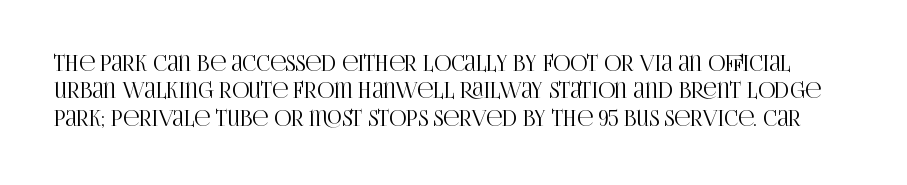
Honestly, there is no underline to notice here at all. This sample uses an upright cut, with every glyph sitting square on the baseline. Leading: standard. This rendering leaves character spacing at its baseline value.
